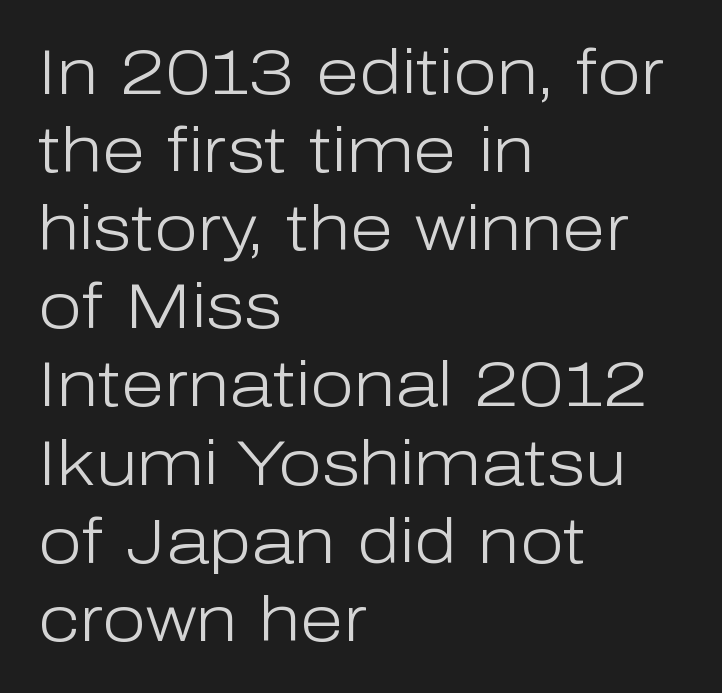
{"serif": "no", "italic": "no", "bold": "no", "weight": "light", "width": "normal", "stroke_contrast": "low", "x_height": "medium", "monospaced": "no", "underline": "no", "align": "left", "line_spacing_ratio": 1.24, "letter_spacing": "normal", "letter_spacing_em": 0.0, "glyph_px": 63}
